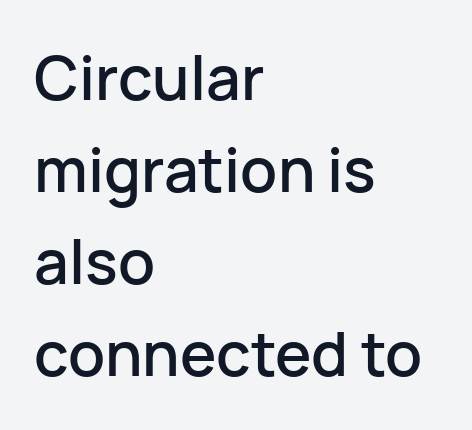
The glyphs are unaccompanied by any horizontal stroke below them. Which margin do the lines hug? The left one — the right edge is uneven. Note the varied advance widths — an 'i' is clearly narrower than an 'm'. No extra tracking has been applied to these lines. Observe the absence of serifs on each vertical stroke in this sample.
